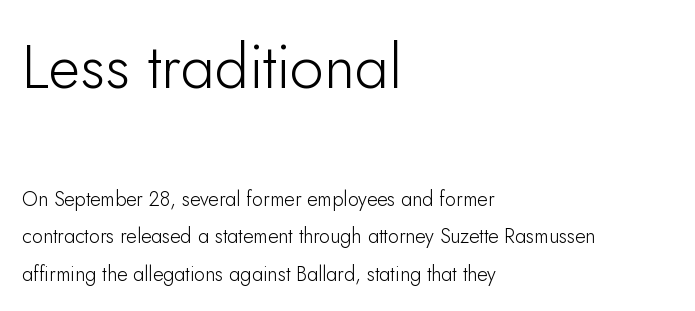
The strokes are not fattened; the text isn't bold. Reading down the block, your eye returns to a fixed left position each line. The face used here is rendered with its standard letterfit. Each row of text sits above clean, open space. Looks like regular typesetting: each glyph gets only the width it needs. This layout puts the oversized block above and the modest block below.
